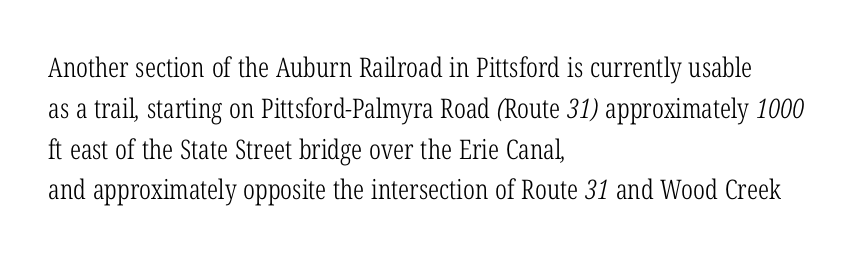
Nothing unusual about the tracking: characters are spaced as the font intends. The compositor pushed each line to the left boundary. Vertical stems look standard width or narrower in stroke. Rule under the text: the space is simply empty. Baseline-to-baseline distance is the conventional proportion of letter height.
